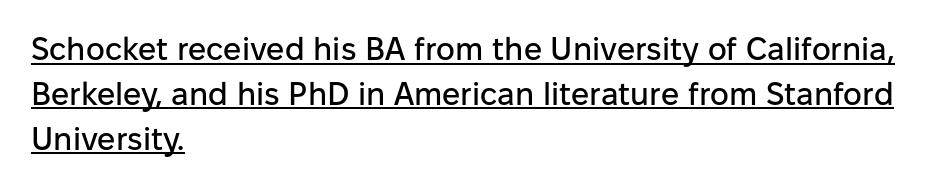
Do the characters align in a grid? No, the font is proportional. No extra tracking has been applied to these lines. The rendered words wear a rule along their underside. In terms of leading, this rendering sits right in the middle. Stroke terminals: plain, sans-serif.
